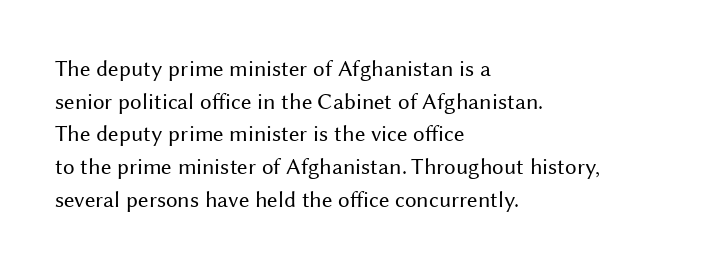
Q: Is the text bold? A: No.
Q: Is the text italic (slanted)? A: No, it is upright.
Q: Is the text underlined? A: No.
Q: How is the paragraph aligned? A: Left-aligned.
Q: Is the spacing between letters normal or unusually wide? A: Normal.
Q: Is the spacing between lines tight, normal or loose? A: Normal.
